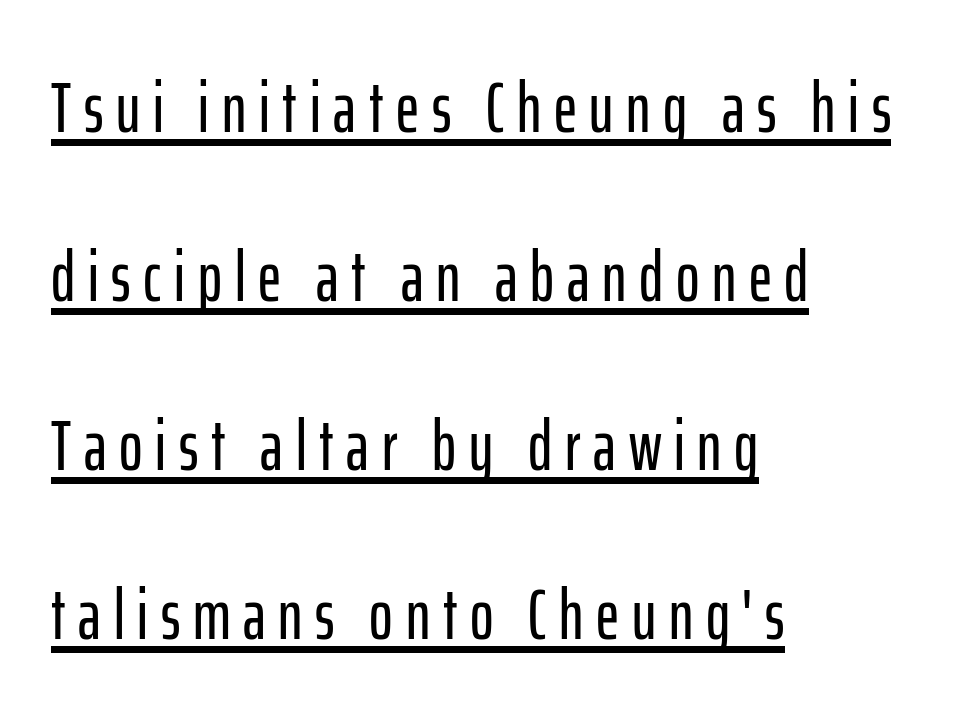
The image shows 71 px condensed sans-serif type, upright; set left-aligned, loose line spacing (2.38x), underlined; low stroke contrast and a medium x-height.
